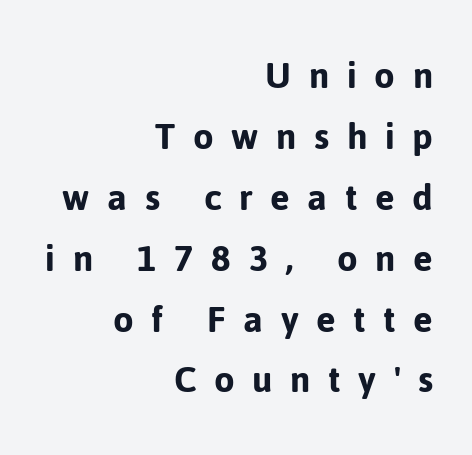
{"serif": "no", "italic": "no", "width": "normal", "stroke_contrast": "low", "x_height": "medium", "monospaced": "no", "underline": "no", "align": "right", "line_spacing": "normal", "line_spacing_ratio": 1.45, "letter_spacing": "wide", "letter_spacing_em": 0.42, "glyph_px": 42}
